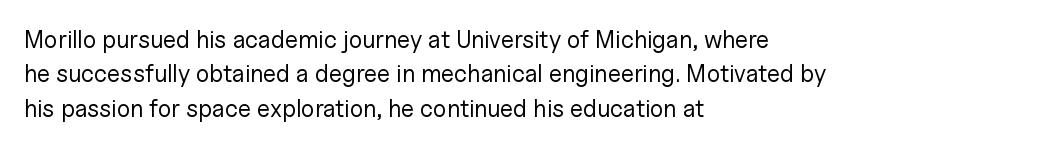
{"italic": "no", "bold": "no", "underline": "no", "align": "left", "line_spacing": "normal", "line_spacing_ratio": 1.43, "letter_spacing": "normal", "letter_spacing_em": 0.0, "glyph_px": 24}
